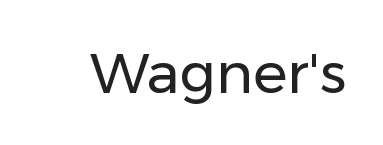
Q: Is the text bold? A: No.
Q: Is the text italic (slanted)? A: No, it is upright.
Q: Is the typeface a serif or a sans-serif typeface? A: Sans-serif.
Q: Is the text underlined? A: No.
Q: Is the spacing between letters normal or unusually wide? A: Normal.
Q: Width (condensed, normal, or wide)? A: Normal.
Q: Stroke contrast? A: Low.
Q: x-height? A: Medium.
Q: Monospaced? A: No.
